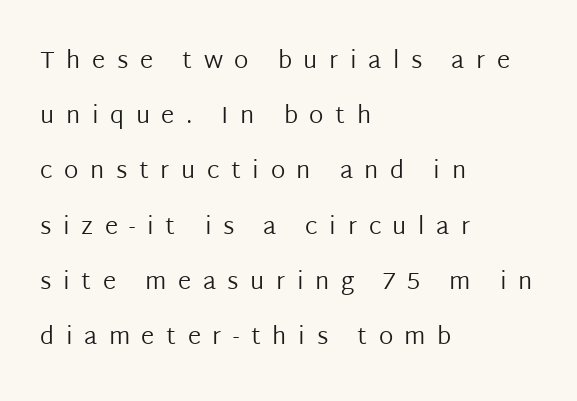
The image shows 24 px text type, upright; set left-aligned, loose line spacing (2.3x), unusually wide letter spacing (+0.48 em), not underlined.
